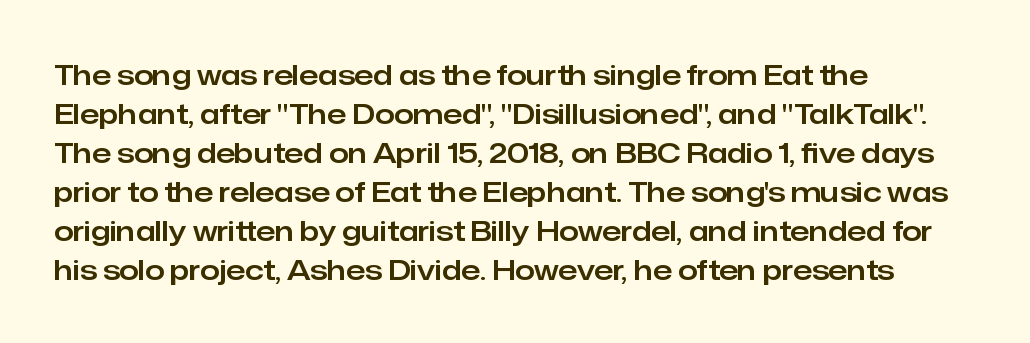
The specimen omits any rule beneath the text block's lines. The letters advance in unequal steps, a hallmark of proportional type. Between one letter and the next there's only the usual sliver of space. This is sans-serif lettering, the kind often seen on screens and signage. Horizontally, the lines are justified to the leading edge only. Posture: vertical.
